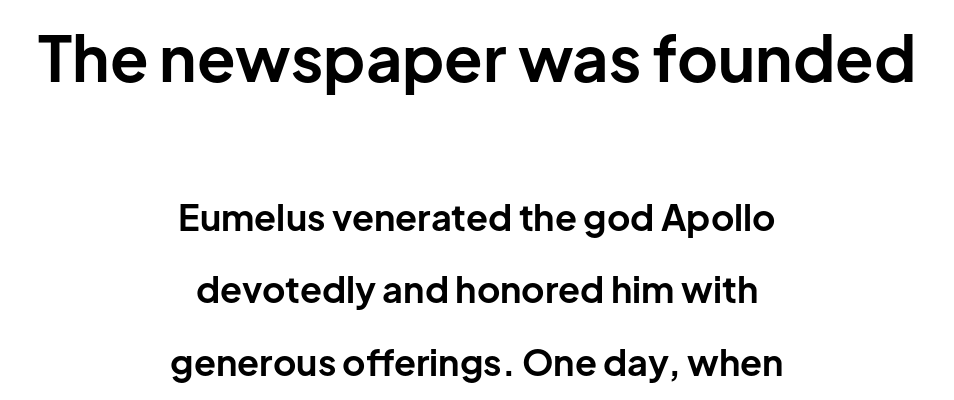
The image shows 63 px bold sans-serif type, upright; set centered, loose line spacing (2.01x), normal letter spacing, not underlined; the first (top) block is 1.75x larger; low stroke contrast and a medium x-height.
